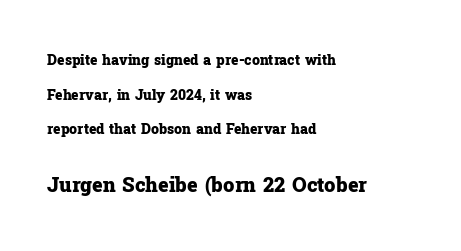
One glance says open: line gaps are wider than usual. Plenty of ink on the page — the face is bold. Caption: upper text group reduced, lower text group enlarged. The lettering holds an erect, upright posture throughout. In CSS terms this would be text-align: left. Letters rest on an invisible, unmarked baseline.
